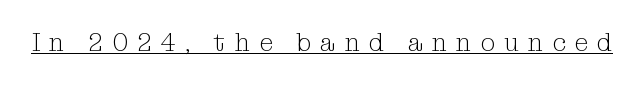
Style check: upright. Is the type heavy? It reads as light-to-regular instead. Compared with undecorated copy, this sample adds a rule below the words. The horizontal fit of the characters is loose and conspicuously gappy.
